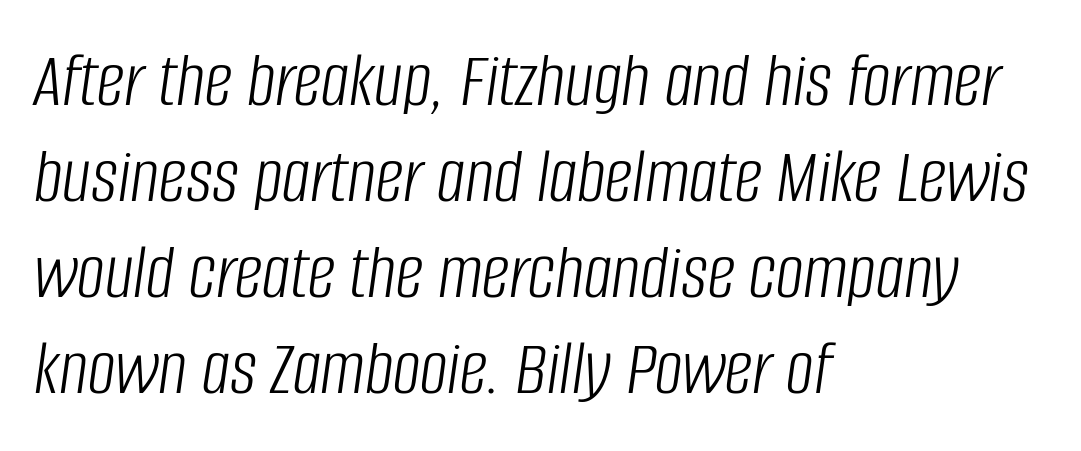
The image shows 78 px light, condensed type, italic (leaning right); set left-aligned, line spacing 1.23x, normal letter spacing, not underlined; low stroke contrast and a large x-height.
